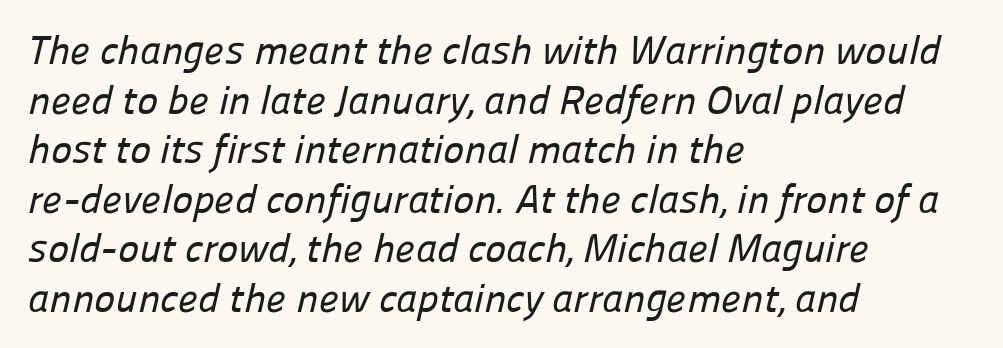
The image shows 40 px sans-serif type; set left-aligned, line spacing 1.24x, normal letter spacing, not underlined; low stroke contrast and a medium x-height.
